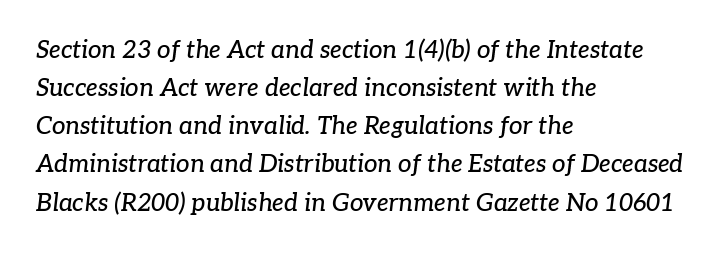
The image shows 24 px text type, italic (leaning right); set left-aligned, normal line spacing (1.59x), normal letter spacing, not underlined.
